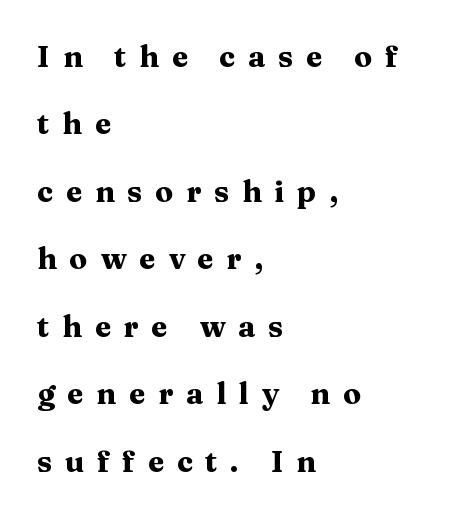
The image shows 30 px heavy, wide serif type, upright; set left-aligned, loose line spacing (2.25x), unusually wide letter spacing (+0.42 em), not underlined; medium stroke contrast and a medium x-height.
